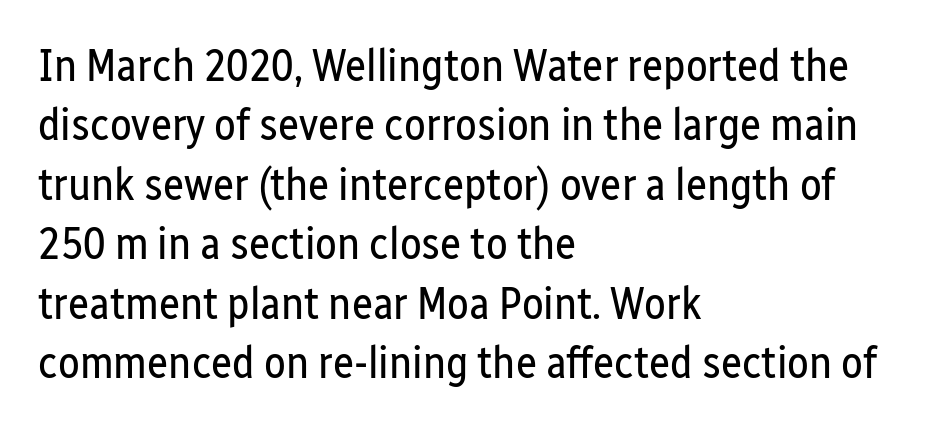
Q: Is the text bold? A: No.
Q: Is the text italic (slanted)? A: No, it is upright.
Q: Is the typeface a serif or a sans-serif typeface? A: Sans-serif.
Q: Is the text underlined? A: No.
Q: How is the paragraph aligned? A: Left-aligned.
Q: Is the spacing between letters normal or unusually wide? A: Normal.
Q: Is the spacing between lines tight, normal or loose? A: Normal.
Q: Width (condensed, normal, or wide)? A: Condensed.
Q: Stroke contrast? A: Low.
Q: x-height? A: Medium.
Q: Monospaced? A: No.
